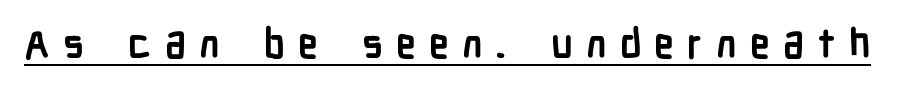
The image shows 40 px semibold, condensed sans-serif type, upright; set unusually wide letter spacing (+0.33 em), underlined; low stroke contrast and a medium x-height.
